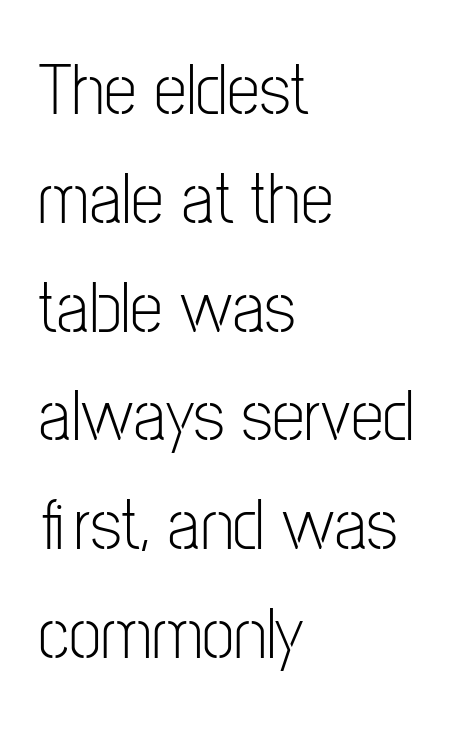
The letters advance in unequal steps, a hallmark of proportional type. This block has exactly the height ordinary leading produces. The glyphs in this specimen are sans serif. This rendering leaves character spacing at its baseline value.
